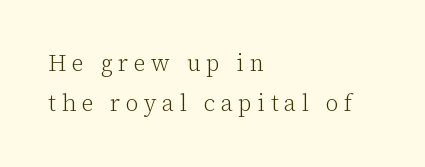
Tall strokes in this sample are plumb rather than angled. The passage shown is not underscored anywhere. One-word summary of the alignment: left. Weight: in the light-to-regular range.
